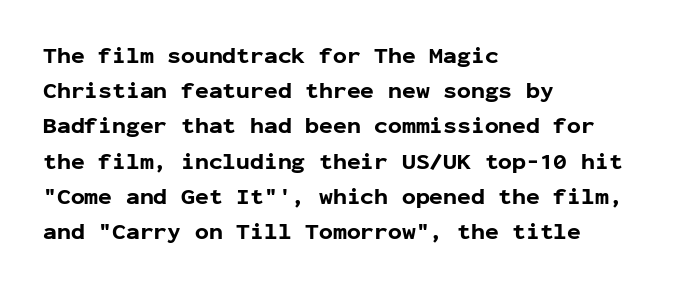
The image shows 23 px bold type, upright; set left-aligned, normal line spacing (1.53x), normal letter spacing, not underlined.
